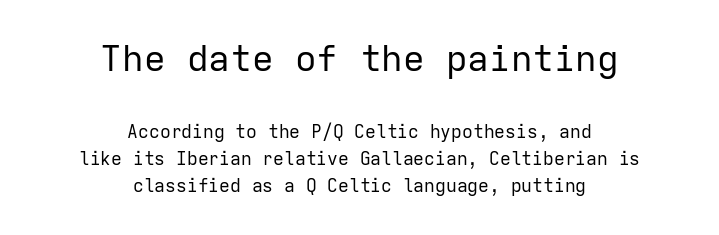
The image shows 36 px regular-weight sans-serif type, upright, monospaced; set centered, normal line spacing (1.52x), normal letter spacing, not underlined; the first (top) block is 2.0x larger; low stroke contrast and a medium x-height.
